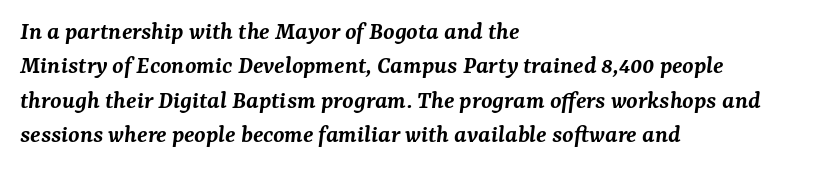
The area under the type is left untouched. The lines are quadded left. The font's italic variant was chosen for this text. What's the leading like? Ordinary, nothing unusual. The line texture is even and compact thanks to regular tracking.
